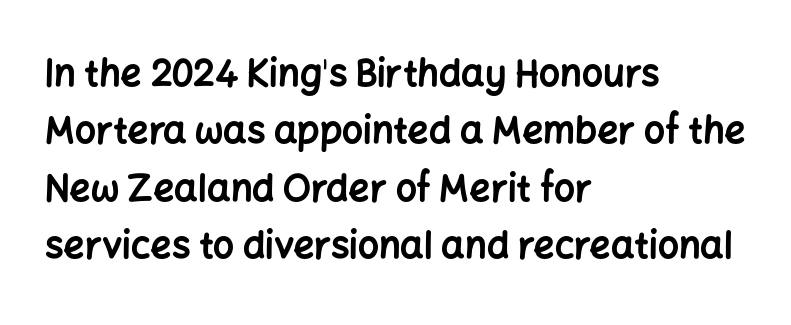
{"serif": "no", "italic": "no", "bold": "yes", "weight": "bold", "width": "normal", "stroke_contrast": "low", "x_height": "medium", "monospaced": "no", "underline": "no", "align": "left", "line_spacing": "normal", "line_spacing_ratio": 1.55, "letter_spacing": "normal", "letter_spacing_em": 0.0, "glyph_px": 37}
